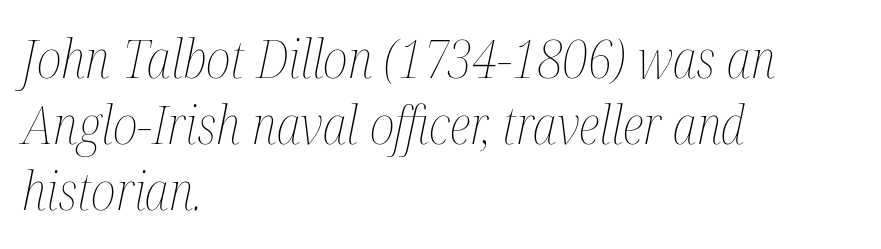
The image shows 52 px thin, condensed type, italic (leaning right); set left-aligned, normal line spacing (1.27x), normal letter spacing, not underlined; medium stroke contrast and a medium x-height.
